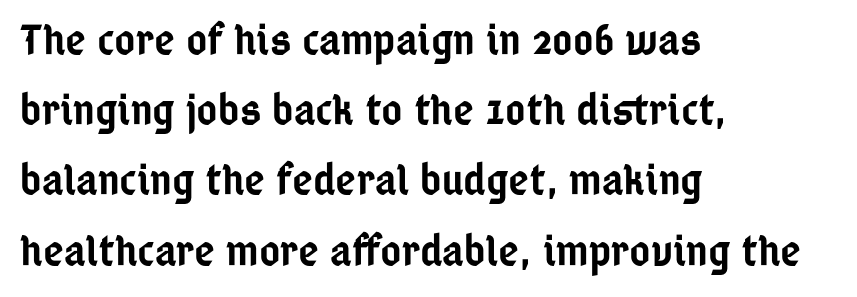
{"serif": "no", "italic": "no", "bold": "semi", "weight": "semibold", "width": "condensed", "stroke_contrast": "low", "x_height": "medium", "monospaced": "no", "underline": "no", "align": "left", "line_spacing": "normal", "line_spacing_ratio": 1.56, "letter_spacing": "normal", "letter_spacing_em": 0.0, "glyph_px": 45}
